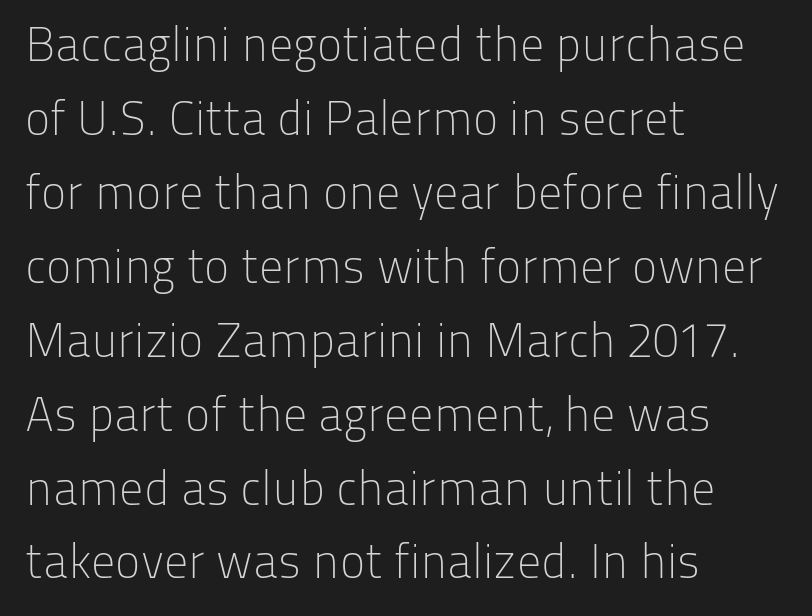
Reading down the column, the eye jumps a familiar distance to each next line. Are there feet on the stems? There aren't — it's a sans. In CSS terms this would be text-align: left. Think of a printed novel: that variable character pitch is what you see here. When letters stand straight like this, we call the style roman or upright.
